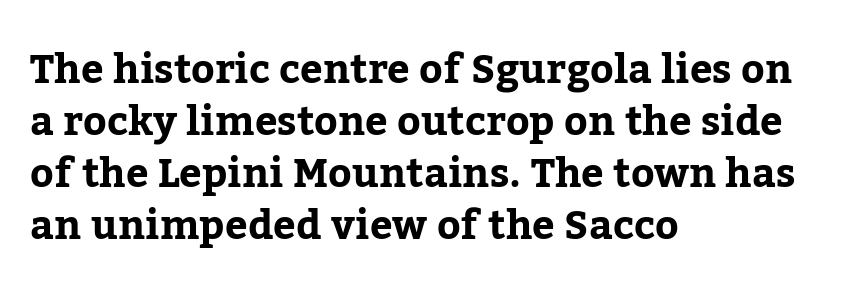
Regarding leading, the lines here are spaced in the standard way. Caption: standard tracking, unaltered. Style check: upright. Short and long lines alike share a common starting point at left.
